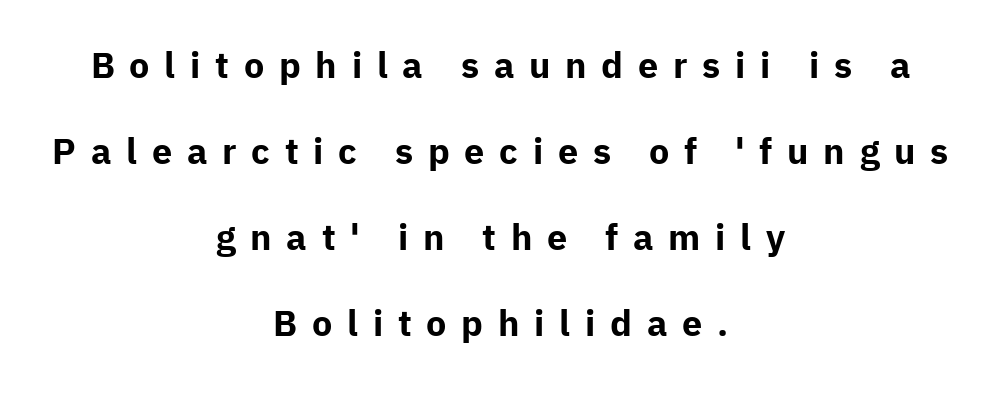
The image shows 36 px bold sans-serif type, upright; set centered, loose line spacing (2.39x), unusually wide letter spacing (+0.41 em), not underlined; low stroke contrast and a medium x-height.
